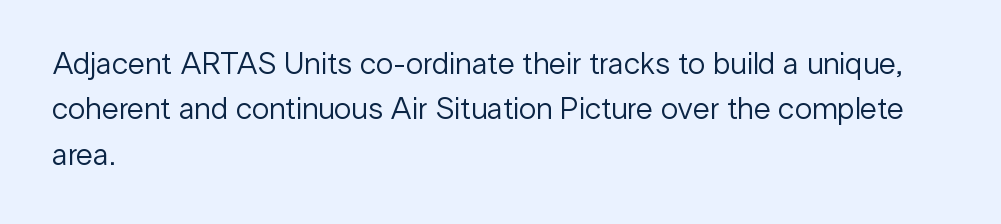
Q: Is the text bold? A: No.
Q: Is the text italic (slanted)? A: No, it is upright.
Q: Is the typeface a serif or a sans-serif typeface? A: Sans-serif.
Q: Is the text underlined? A: No.
Q: How is the paragraph aligned? A: Left-aligned.
Q: Is the spacing between letters normal or unusually wide? A: Normal.
Q: Is the spacing between lines tight, normal or loose? A: Normal.
Q: Width (condensed, normal, or wide)? A: Normal.
Q: Stroke contrast? A: Low.
Q: x-height? A: Medium.
Q: Monospaced? A: No.
